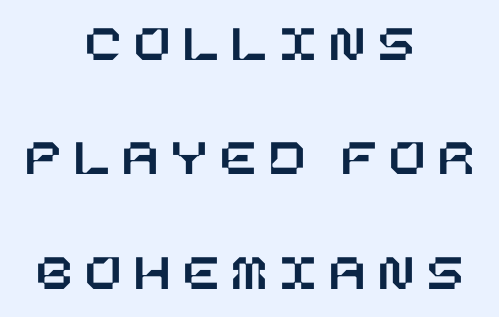
{"italic": "no", "width": "normal", "stroke_contrast": "low", "x_height": "large", "underline": "no", "align": "center", "line_spacing": "loose", "line_spacing_ratio": 2.16, "letter_spacing": "wide", "letter_spacing_em": 0.24, "glyph_px": 53}
